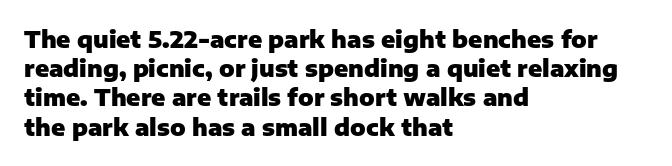
The image shows 23 px bold type, upright; set left-aligned, normal line spacing (1.27x), normal letter spacing, not underlined.
